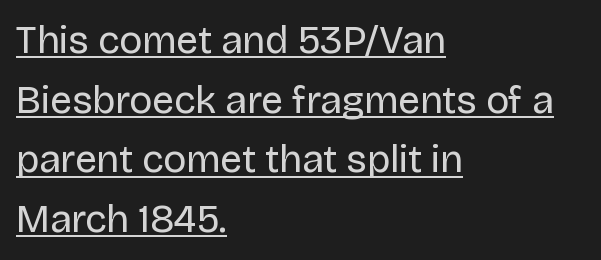
The image shows 39 px regular-weight sans-serif type, upright; set left-aligned, normal line spacing (1.53x), normal letter spacing, underlined; low stroke contrast and a large x-height.
